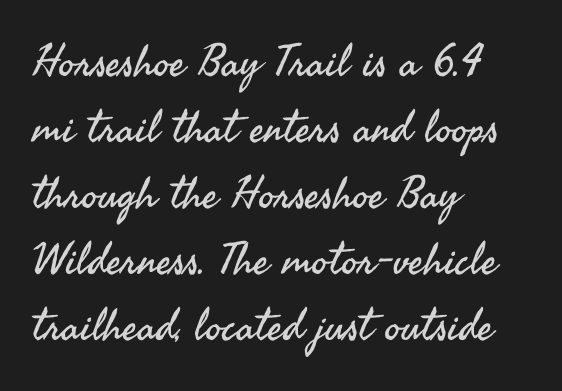
The image shows 44 px regular-weight sans-serif type; set left-aligned, normal line spacing (1.5x), normal letter spacing, not underlined; medium stroke contrast and a small x-height.
